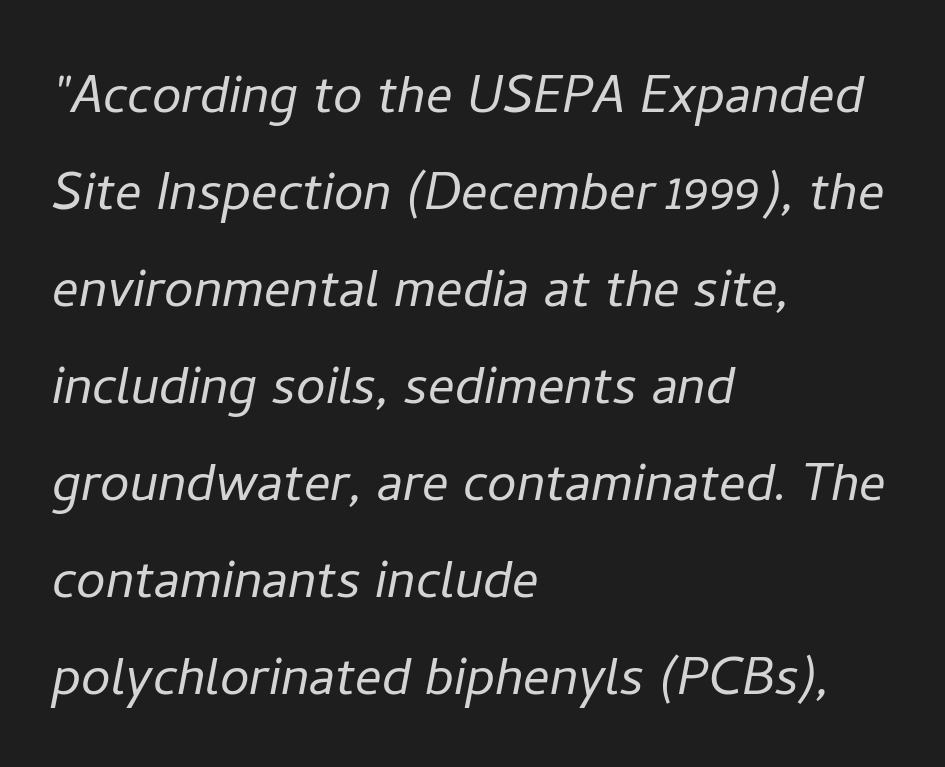
Casual observation: everything's shoved over to the left. Character widths vary here, with narrow letters taking less room than wide ones. Would a proofreader flag this as italicized? Yes. The vertical gap from one line to the next is medium. The letters look calm and open, with moderate or lighter stems.
